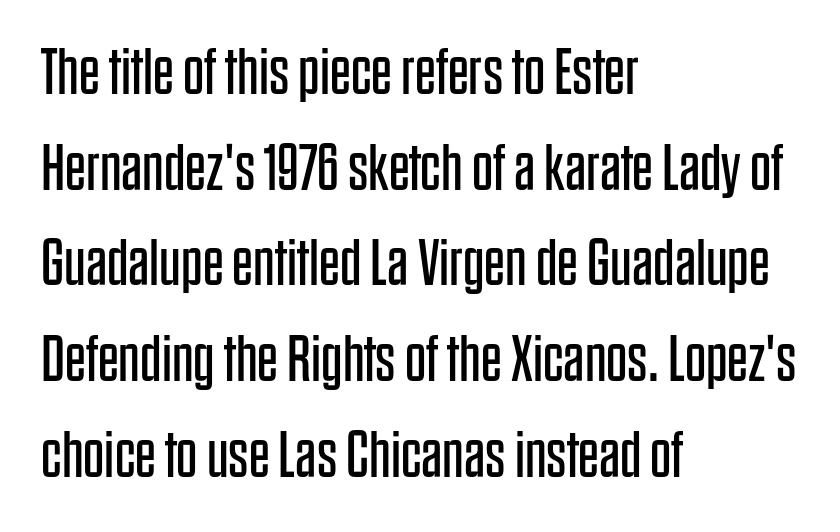
Honestly, the row spacing looks completely unremarkable. Look at the bottom of the vertical strokes: they stop flat, with no serifs. Upright lettering throughout. Look at the tracking — it's just the regular setting, nothing added.
